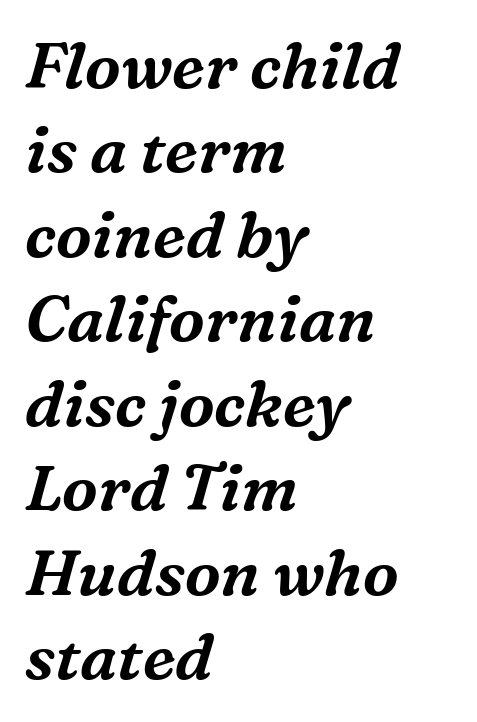
The image shows 64 px serif type, italic (leaning right); set left-aligned, normal line spacing (1.32x), normal letter spacing, not underlined; medium stroke contrast and a medium x-height.
